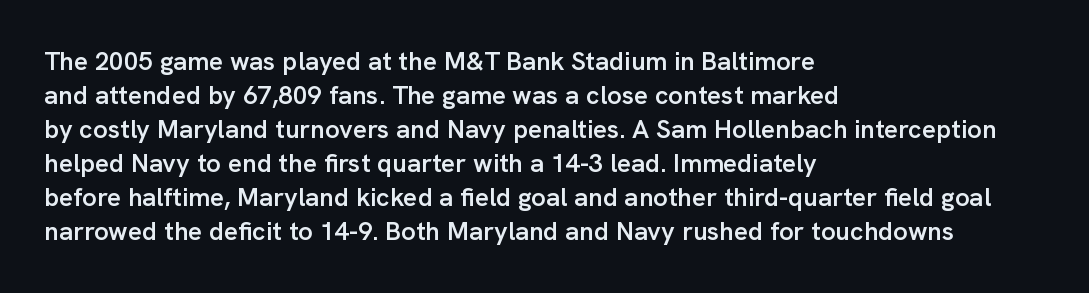
The image shows 26 px text type, upright; set left-aligned, normal line spacing (1.31x), normal letter spacing, not underlined.
